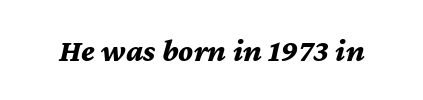
Decoration check: the copy has no underline. Plenty of ink on the page — the face is bold. Spacing verdict: proportional, widths tailored to each character. These lines keep a tight, regular rhythm from letter to letter. Would a proofreader flag this as italicized? Yes.
